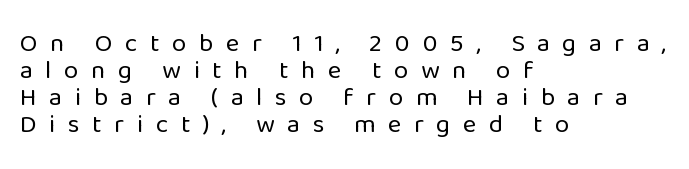
Stem width sits at or under what a default text font uses. Clear beneath every line of the passage. The face used here is rendered with a markedly widened letterfit. Honestly, the rows look squashed on top of each other. The lettering holds an erect, upright posture throughout.
